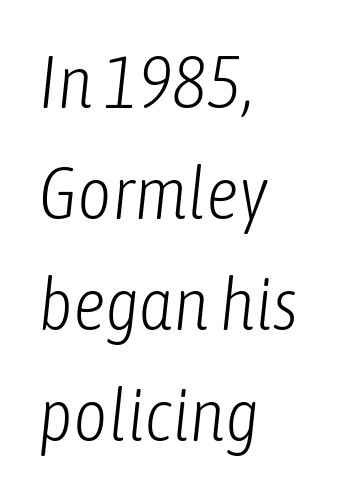
The image shows 74 px light, condensed type, italic (leaning right); set left-aligned, normal line spacing (1.5x), normal letter spacing, not underlined; low stroke contrast and a medium x-height.
